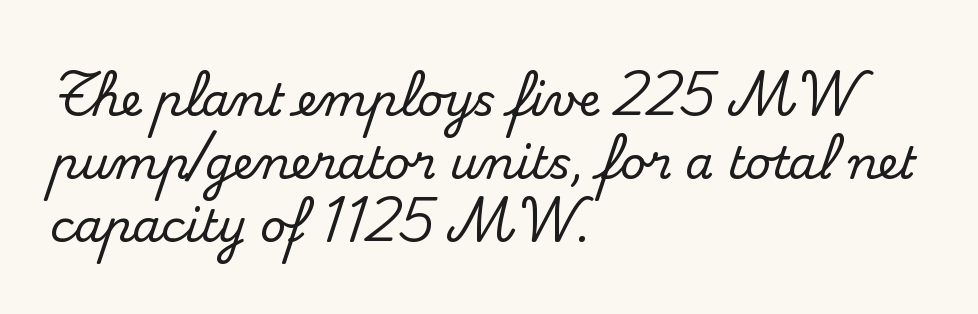
Beneath every word, the page is bare. Typeset ragged right — the left edge is the straight one. Words appear dense and cohesive because spacing is normal. Does the leading feel generous? No, just average.
